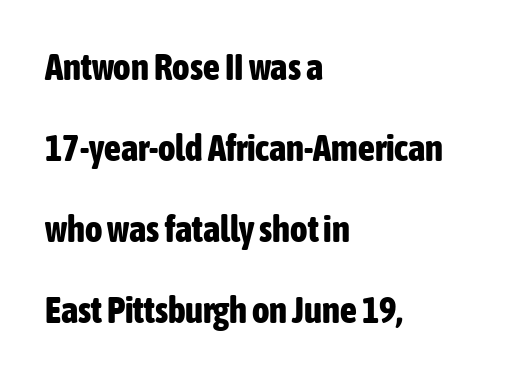
Short note: letters normally spaced. Italic: no, the glyphs are upright roman. Decoration check: the copy has no underline. Look at the stroke-to-counter ratio: heavy, a bold.
